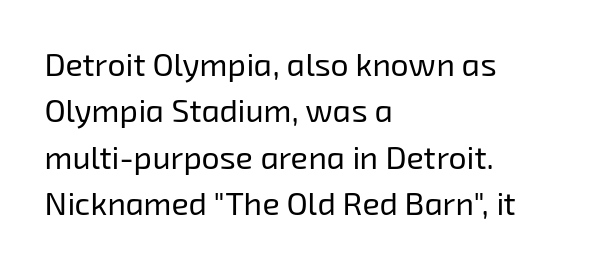
{"serif": "no", "bold": "no", "weight": "regular", "width": "normal", "stroke_contrast": "low", "x_height": "medium", "monospaced": "no", "underline": "no", "align": "left", "line_spacing": "normal", "line_spacing_ratio": 1.45, "letter_spacing": "normal", "letter_spacing_em": 0.0, "glyph_px": 32}
